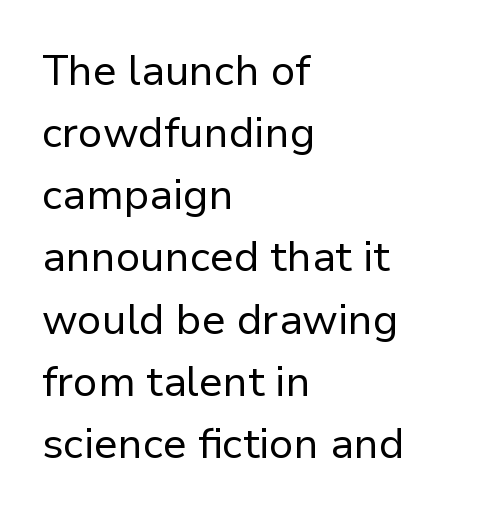
The image shows 42 px regular-weight sans-serif type, upright; set left-aligned, normal line spacing (1.48x), normal letter spacing, not underlined; low stroke contrast and a medium x-height.
